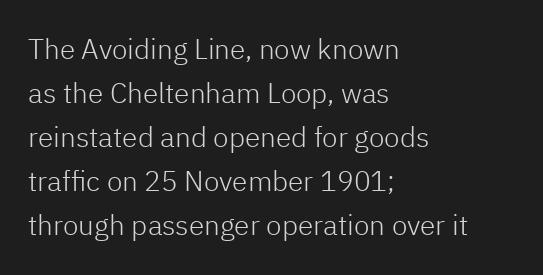
The image shows 28 px light sans-serif type, upright; set left-aligned, normal line spacing (1.57x), normal letter spacing, not underlined; low stroke contrast and a medium x-height.
